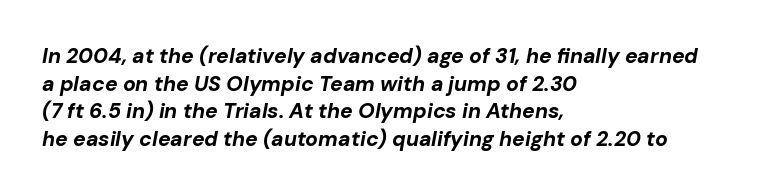
{"italic": "yes", "lean": "right", "slant_degrees": 10, "bold": "yes", "underline": "no", "align": "left", "line_spacing": "normal", "line_spacing_ratio": 1.31, "letter_spacing": "normal", "letter_spacing_em": 0.0, "glyph_px": 21}
